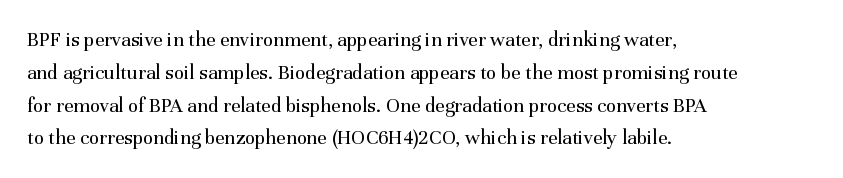
The image shows 21 px text type, upright; set left-aligned, normal line spacing (1.56x), normal letter spacing, not underlined.
